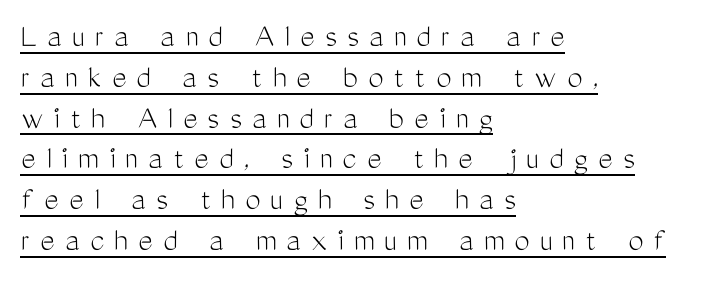
{"serif": "no", "italic": "no", "bold": "no", "weight": "light", "width": "condensed", "stroke_contrast": "medium", "x_height": "medium", "monospaced": "no", "underline": "yes", "align": "left", "line_spacing_ratio": 1.2, "letter_spacing": "wide", "letter_spacing_em": 0.3, "glyph_px": 34}
